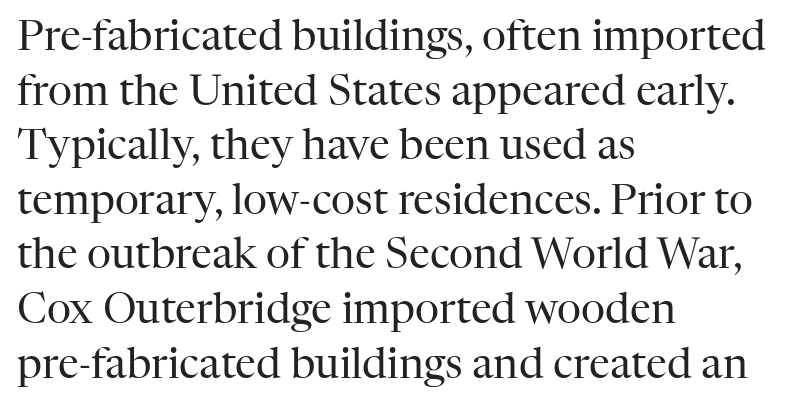
The image shows 42 px regular-weight serif type, upright; set left-aligned, normal line spacing (1.3x), normal letter spacing, not underlined; high stroke contrast and a medium x-height.
